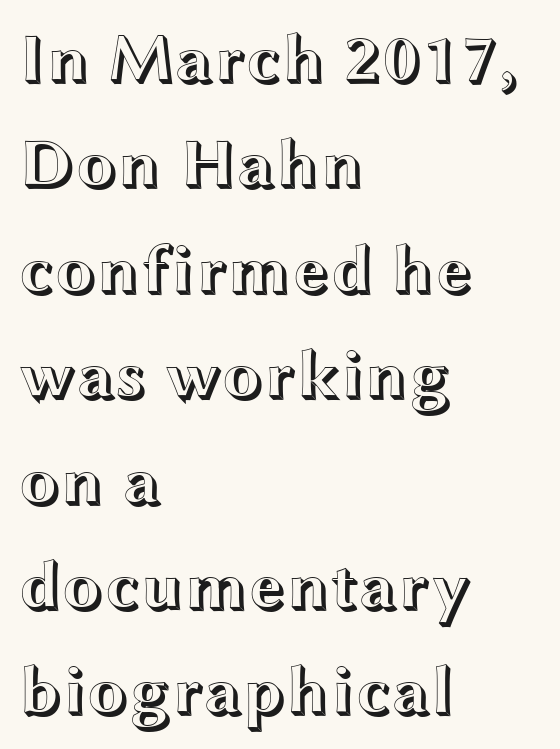
Q: Is the text italic (slanted)? A: No, it is upright.
Q: Is the text underlined? A: No.
Q: How is the paragraph aligned? A: Left-aligned.
Q: Is the spacing between letters normal or unusually wide? A: Normal.
Q: Is the spacing between lines tight, normal or loose? A: Normal.
Q: Width (condensed, normal, or wide)? A: Wide.
Q: x-height? A: Medium.
Q: Monospaced? A: No.
